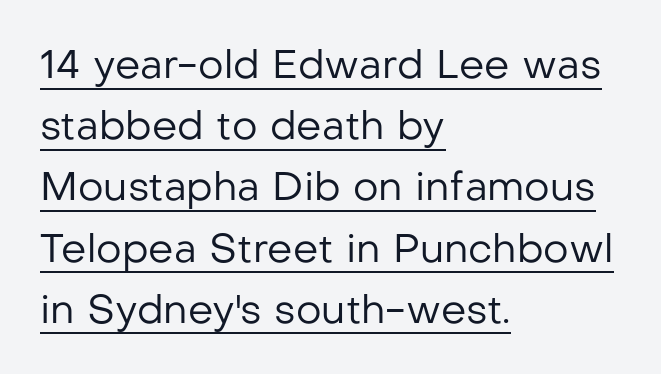
Is the block centered? No — it sits flush against the left margin. The rendered words wear a rule along their underside. Posture: upright roman. The passage shown stacks its lines at a standard gap. Each letter's strokes conclude bluntly, with no projecting serifs. Do the characters align in a grid? No, the font is proportional.
